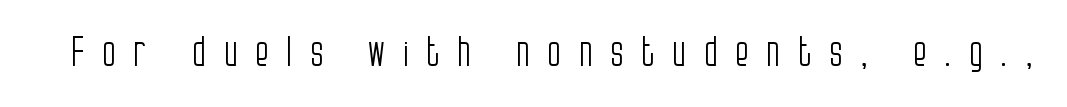
The space beneath each line is pristine and unruled. Serifs: no, the terminals of the letterforms are clean. Compared with a typical body face, this is equally light or lighter still. Italic: no, the glyphs are upright roman. Think of a printed novel: that variable character pitch is what you see here.
